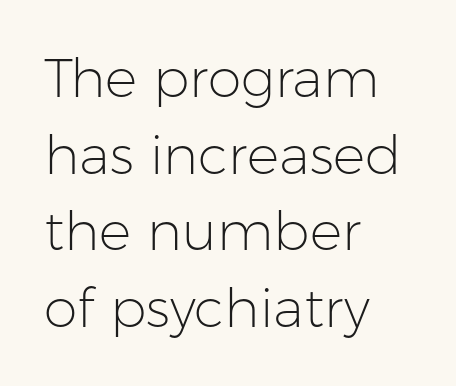
Q: Is the text bold? A: No.
Q: Is the text italic (slanted)? A: No, it is upright.
Q: Is the typeface a serif or a sans-serif typeface? A: Sans-serif.
Q: Is the text underlined? A: No.
Q: How is the paragraph aligned? A: Left-aligned.
Q: Is the spacing between letters normal or unusually wide? A: Normal.
Q: Is the spacing between lines tight, normal or loose? A: Normal.
Q: Width (condensed, normal, or wide)? A: Normal.
Q: Stroke contrast? A: Low.
Q: x-height? A: Medium.
Q: Monospaced? A: No.
